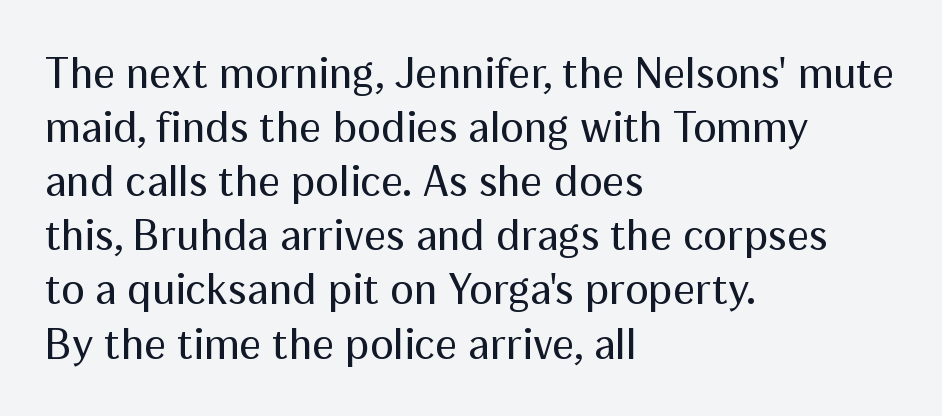
Q: Is the text bold? A: No.
Q: Is the text italic (slanted)? A: No, it is upright.
Q: Is the typeface a serif or a sans-serif typeface? A: Sans-serif.
Q: Is the text underlined? A: No.
Q: How is the paragraph aligned? A: Left-aligned.
Q: Is the spacing between letters normal or unusually wide? A: Normal.
Q: Width (condensed, normal, or wide)? A: Normal.
Q: Stroke contrast? A: Medium.
Q: x-height? A: Medium.
Q: Monospaced? A: No.
